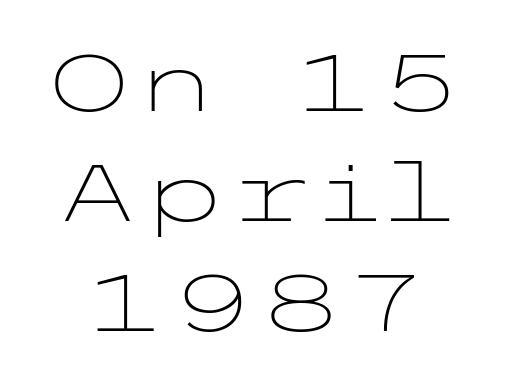
{"serif": "no", "italic": "no", "bold": "no", "weight": "light", "width": "wide", "stroke_contrast": "low", "x_height": "medium", "underline": "no", "line_spacing": "normal", "line_spacing_ratio": 1.39, "letter_spacing": "normal", "letter_spacing_em": 0.0, "glyph_px": 79}
